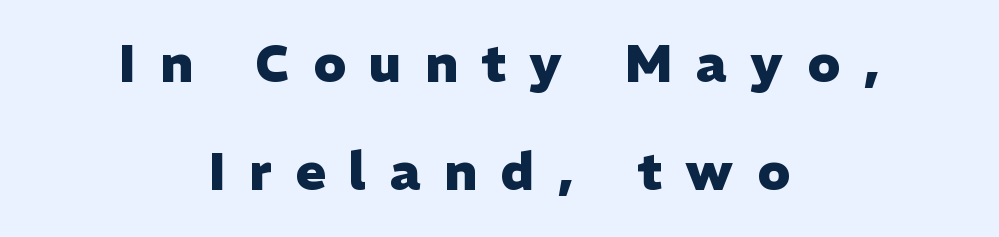
{"serif": "no", "italic": "no", "bold": "yes", "weight": "heavy", "width": "normal", "stroke_contrast": "low", "x_height": "medium", "monospaced": "no", "underline": "no", "align": "center", "line_spacing": "loose", "line_spacing_ratio": 2.08, "letter_spacing": "wide", "letter_spacing_em": 0.45, "glyph_px": 52}
